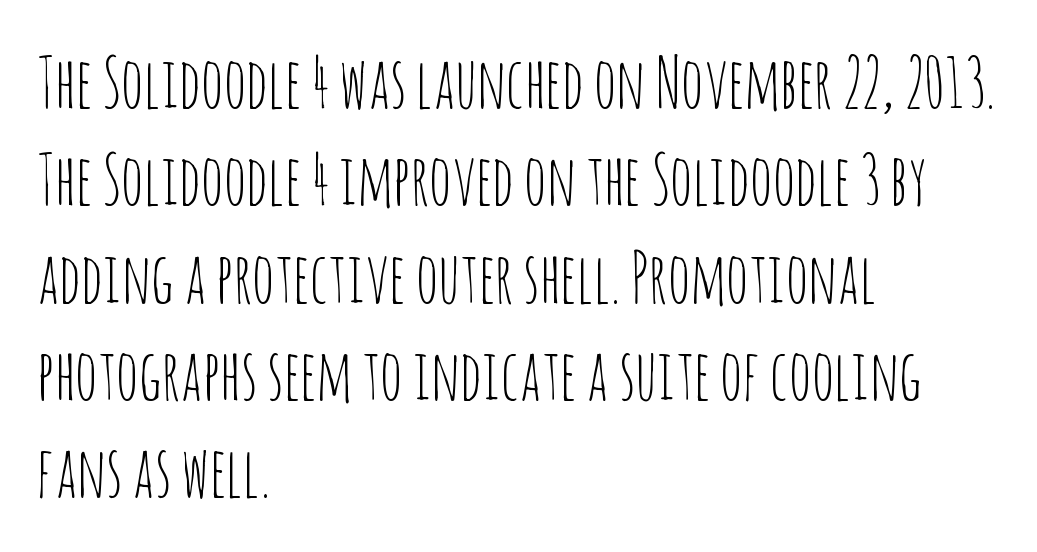
The image shows 69 px thin, condensed sans-serif type, upright; set left-aligned, normal line spacing (1.41x), normal letter spacing, not underlined; low stroke contrast and a large x-height.
